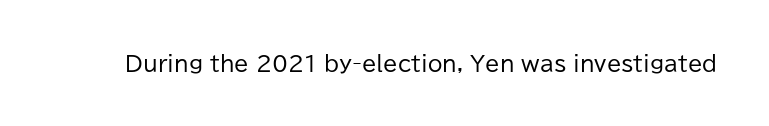
Q: Is the text bold? A: No.
Q: Is the text italic (slanted)? A: No, it is upright.
Q: Is the text underlined? A: No.
Q: Is the spacing between letters normal or unusually wide? A: Normal.
